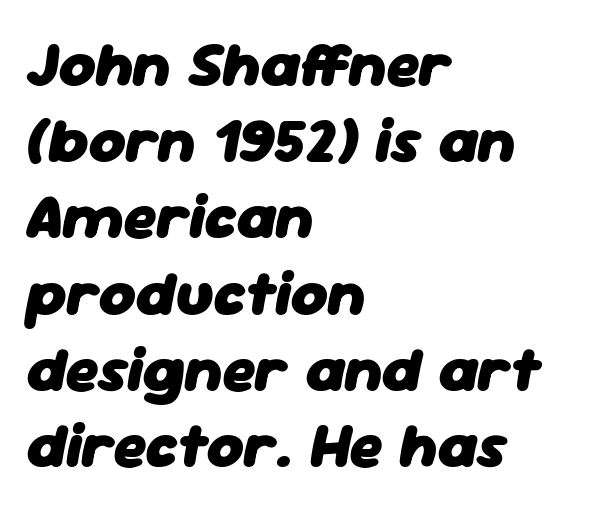
The image shows 63 px heavy type, italic (leaning right); set left-aligned, line spacing 1.21x, normal letter spacing, not underlined; low stroke contrast and a medium x-height.
